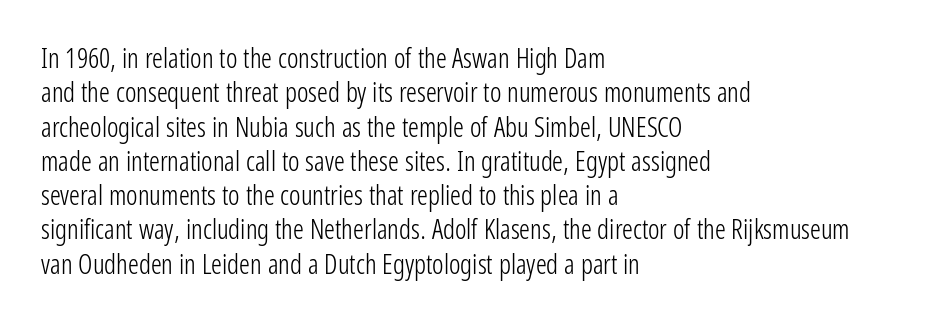
{"italic": "no", "bold": "no", "underline": "no", "align": "left", "line_spacing": "normal", "line_spacing_ratio": 1.27, "letter_spacing": "normal", "letter_spacing_em": 0.0, "glyph_px": 27}
